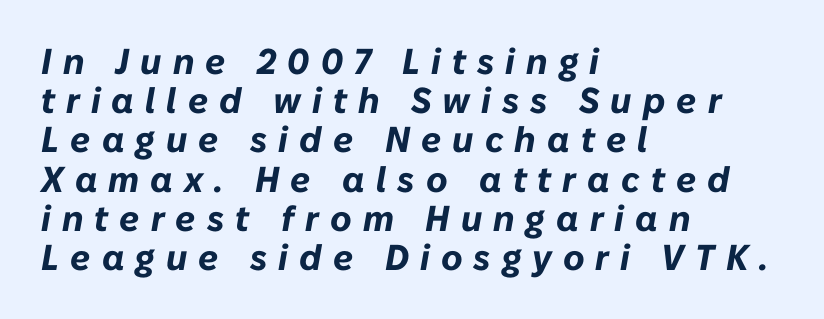
The image shows 36 px bold type, italic (leaning right); set left-aligned, tight line spacing (1.09x), unusually wide letter spacing (+0.31 em), not underlined; low stroke contrast and a medium x-height.
